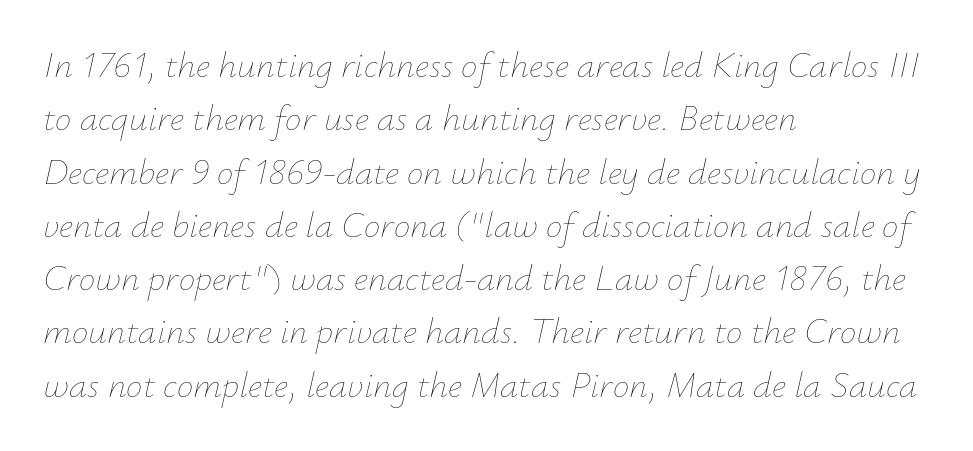
{"italic": "yes", "lean": "right", "slant_degrees": 12, "bold": "no", "weight": "thin", "width": "normal", "stroke_contrast": "low", "x_height": "small", "monospaced": "no", "underline": "no", "align": "left", "line_spacing": "normal", "line_spacing_ratio": 1.44, "letter_spacing": "normal", "letter_spacing_em": 0.0, "glyph_px": 37}
